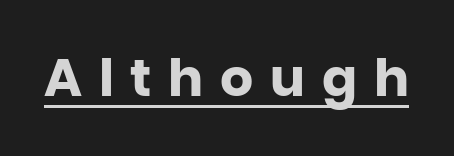
{"serif": "no", "italic": "no", "bold": "yes", "weight": "heavy", "width": "normal", "stroke_contrast": "low", "x_height": "large", "monospaced": "no", "underline": "yes", "letter_spacing": "wide", "letter_spacing_em": 0.32, "glyph_px": 52}
